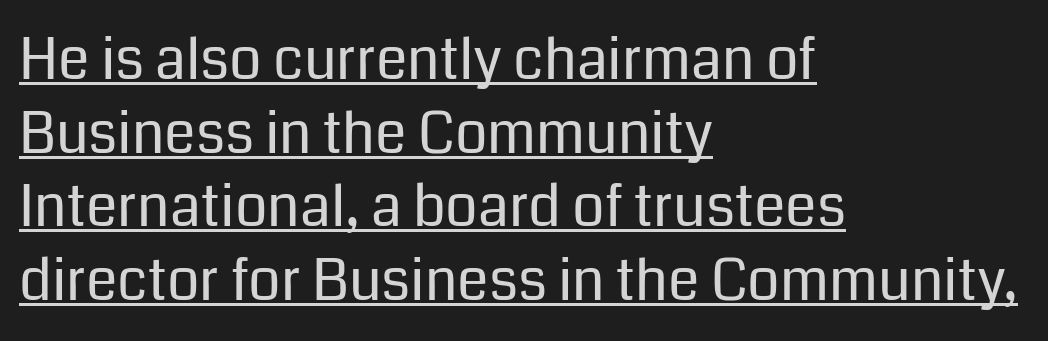
{"serif": "no", "italic": "no", "bold": "no", "weight": "regular", "width": "normal", "stroke_contrast": "low", "x_height": "medium", "monospaced": "no", "underline": "yes", "align": "left", "line_spacing": "normal", "line_spacing_ratio": 1.29, "letter_spacing": "normal", "letter_spacing_em": 0.0, "glyph_px": 57}
